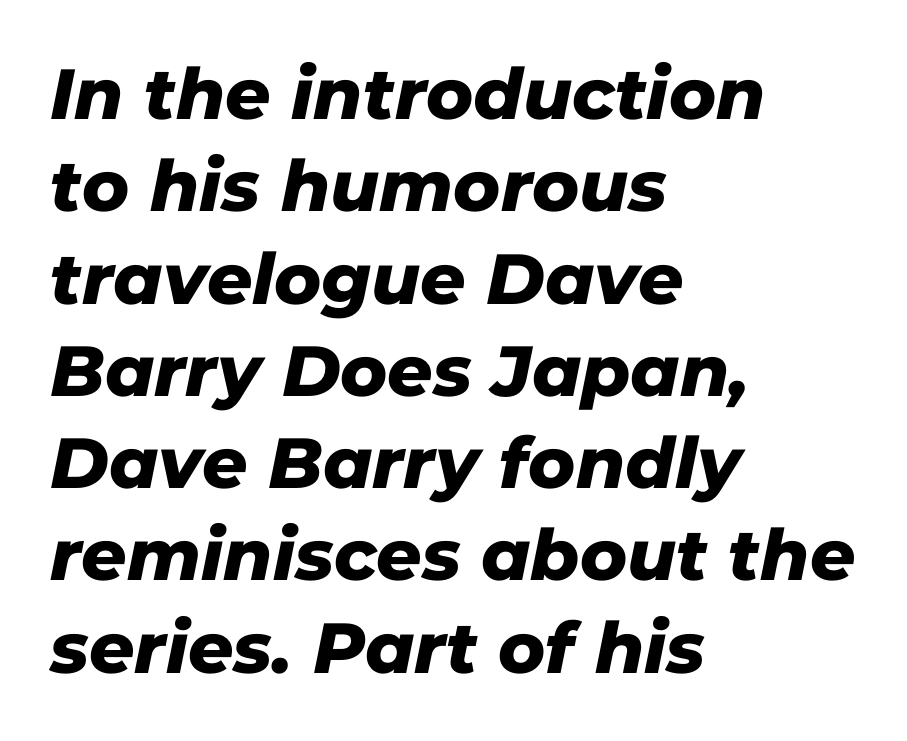
{"serif": "no", "width": "normal", "stroke_contrast": "low", "x_height": "medium", "monospaced": "no", "underline": "no", "align": "left", "line_spacing": "normal", "line_spacing_ratio": 1.3, "letter_spacing": "normal", "letter_spacing_em": 0.0, "glyph_px": 71}
